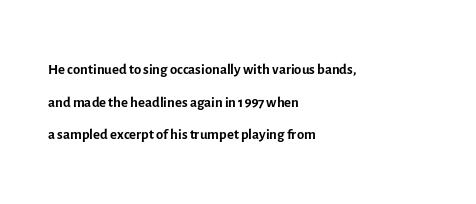
The axis of the letterforms is exactly vertical. Here the glyphs are tracked normally, forming tight word shapes. Descenders hang freely into open space. Line beginnings align vertically; line endings do not. The rows are spaced the way most documents space them.
